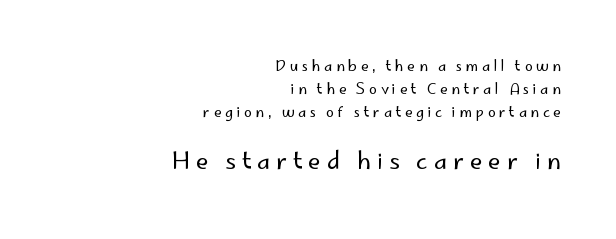
{"italic": "no", "bold": "no", "underline": "no", "align": "right", "line_spacing": "normal", "line_spacing_ratio": 1.65, "letter_spacing": "wide", "letter_spacing_em": 0.26, "larger_block": "second", "size_ratio": 1.64, "glyph_px": 23}
